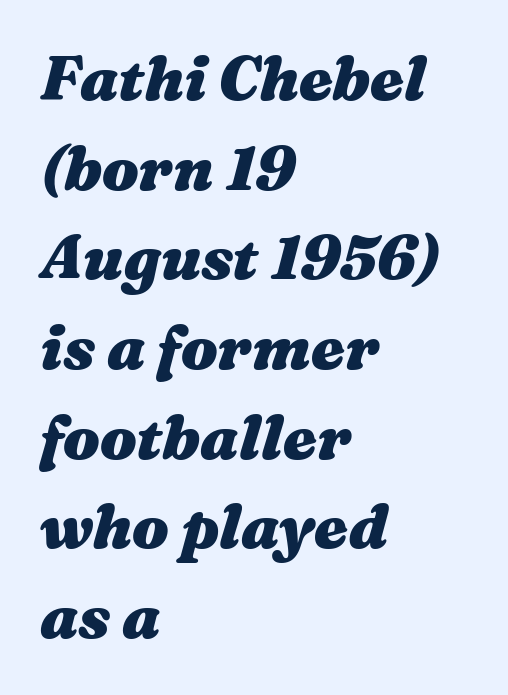
Q: Is the text bold? A: Yes.
Q: Is the text italic (slanted)? A: Yes, it leans right by about 16 degrees.
Q: Is the text underlined? A: No.
Q: How is the paragraph aligned? A: Left-aligned.
Q: Is the spacing between letters normal or unusually wide? A: Normal.
Q: Is the spacing between lines tight, normal or loose? A: Normal.
Q: Width (condensed, normal, or wide)? A: Wide.
Q: Stroke contrast? A: Medium.
Q: x-height? A: Medium.
Q: Monospaced? A: No.
